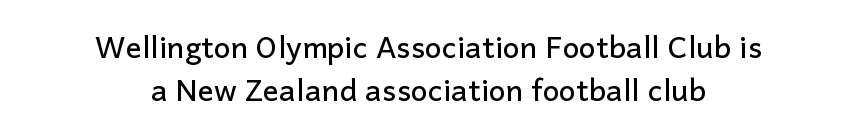
{"serif": "no", "italic": "no", "width": "normal", "stroke_contrast": "low", "x_height": "medium", "monospaced": "no", "underline": "no", "align": "center", "line_spacing": "normal", "line_spacing_ratio": 1.42, "letter_spacing": "normal", "letter_spacing_em": 0.0, "glyph_px": 30}
